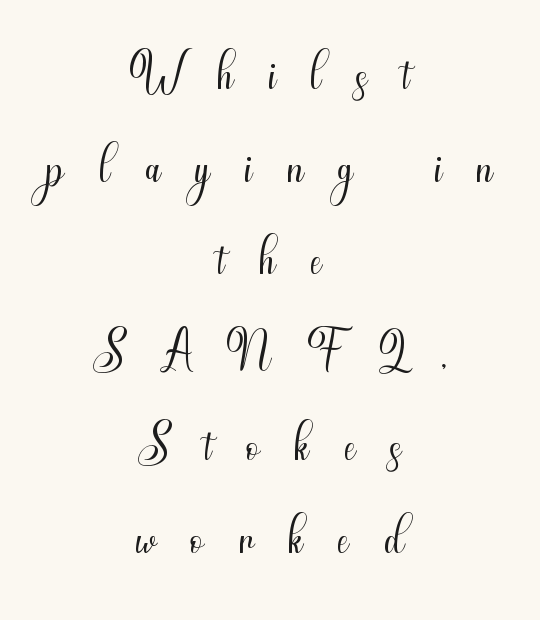
Q: Is the text bold? A: No.
Q: Is the text italic (slanted)? A: Yes.
Q: Is the typeface a serif or a sans-serif typeface? A: Sans-serif.
Q: Is the text underlined? A: No.
Q: How is the paragraph aligned? A: Centered.
Q: Is the spacing between letters normal or unusually wide? A: Unusually wide.
Q: Is the spacing between lines tight, normal or loose? A: Normal.
Q: Width (condensed, normal, or wide)? A: Condensed.
Q: Stroke contrast? A: Medium.
Q: x-height? A: Small.
Q: Monospaced? A: No.
